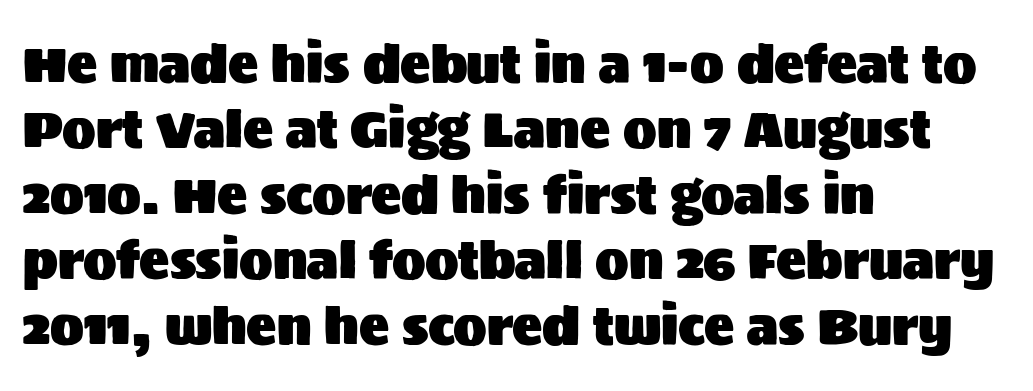
Q: Is the text italic (slanted)? A: No, it is upright.
Q: Is the typeface a serif or a sans-serif typeface? A: Sans-serif.
Q: Is the text underlined? A: No.
Q: How is the paragraph aligned? A: Left-aligned.
Q: Is the spacing between letters normal or unusually wide? A: Normal.
Q: Is the spacing between lines tight, normal or loose? A: Normal.
Q: Width (condensed, normal, or wide)? A: Normal.
Q: Stroke contrast? A: Medium.
Q: x-height? A: Large.
Q: Monospaced? A: No.
